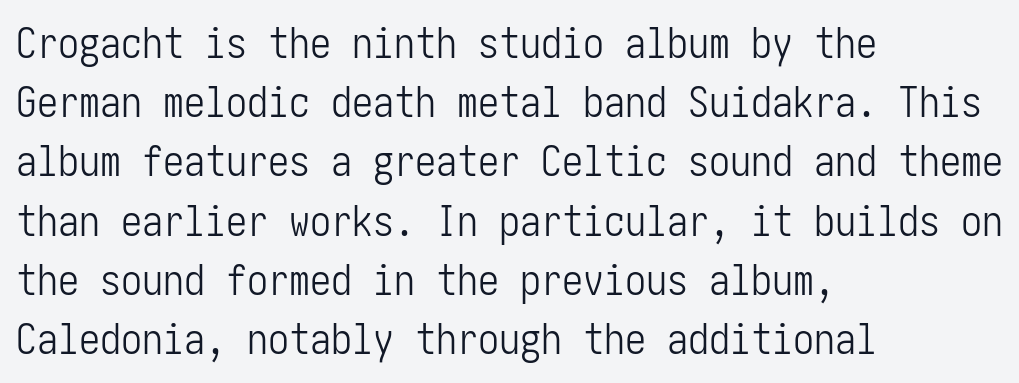
Q: Is the text bold? A: No.
Q: Is the text italic (slanted)? A: No, it is upright.
Q: Is the typeface a serif or a sans-serif typeface? A: Sans-serif.
Q: Is the text underlined? A: No.
Q: How is the paragraph aligned? A: Left-aligned.
Q: Is the spacing between letters normal or unusually wide? A: Normal.
Q: Is the spacing between lines tight, normal or loose? A: Normal.
Q: Width (condensed, normal, or wide)? A: Condensed.
Q: Stroke contrast? A: Low.
Q: x-height? A: Medium.
